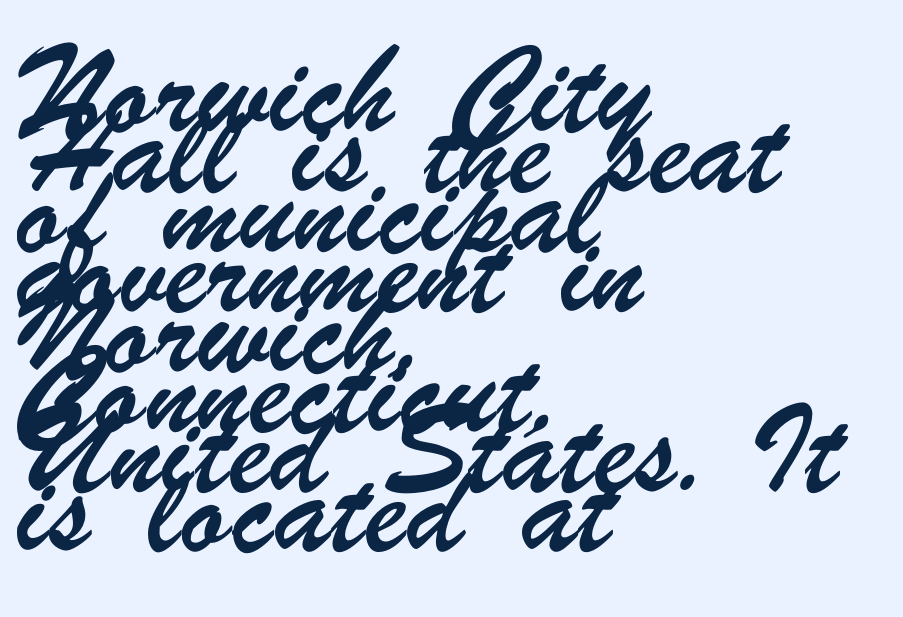
The image shows 56 px condensed sans-serif type; set left-aligned, tight line spacing (1.07x), normal letter spacing, not underlined; low stroke contrast and a small x-height.
